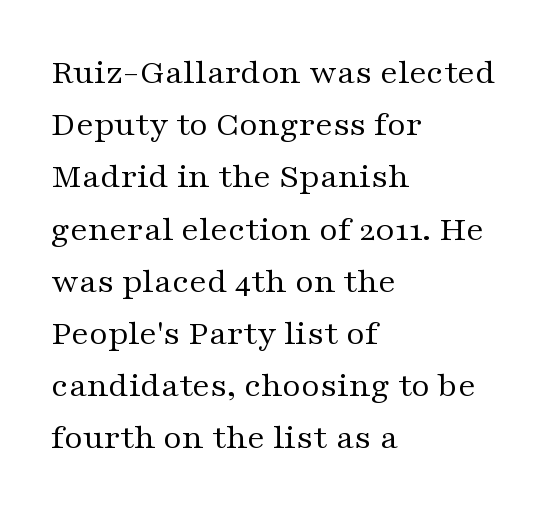
Students, observe: this is what conventionally led text looks like. No italicization has been applied; the sample stays upright. Where is the straight margin? On the left. Is this a fixed-width face? No — the glyphs have proportional, varying widths. The tracking reads as untouched default to a designer's eye.
